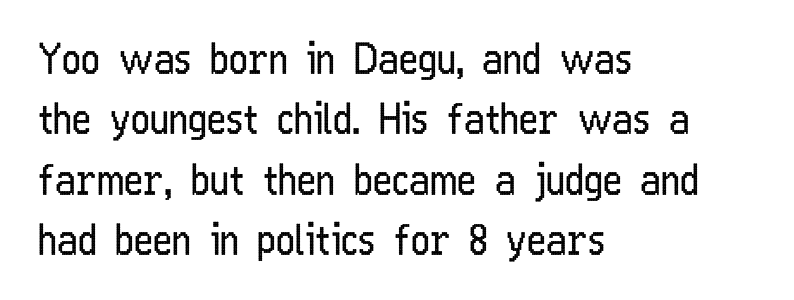
The image shows 41 px regular-weight, condensed sans-serif type, upright; set left-aligned, normal line spacing (1.47x), normal letter spacing, not underlined; low stroke contrast and a medium x-height.
